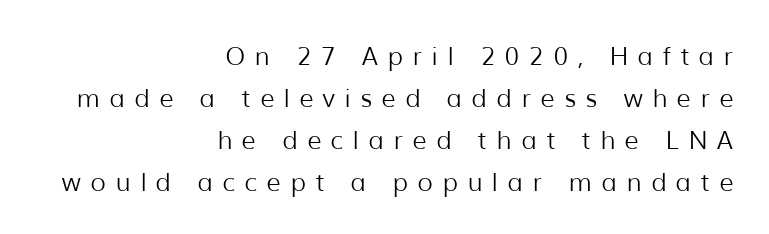
The image shows 25 px text type, upright; set right-aligned, normal line spacing (1.68x), unusually wide letter spacing (+0.38 em), not underlined.
